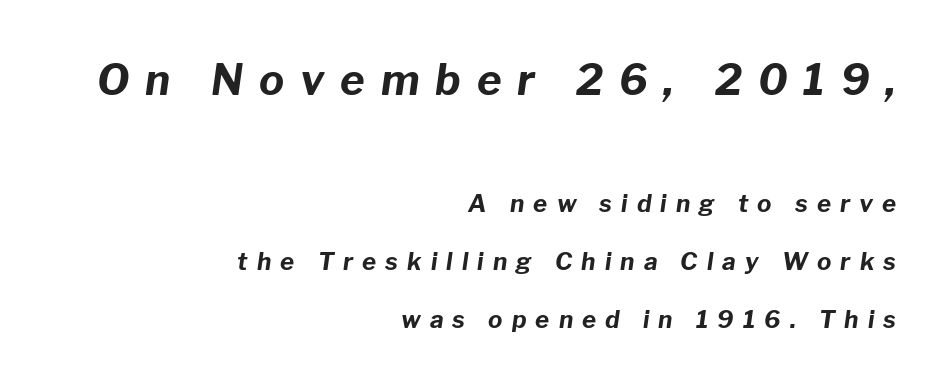
{"italic": "yes", "lean": "right", "slant_degrees": 8, "bold": "yes", "weight": "bold", "width": "normal", "stroke_contrast": "low", "x_height": "medium", "monospaced": "no", "underline": "no", "align": "right", "line_spacing": "loose", "line_spacing_ratio": 2.4, "letter_spacing": "wide", "letter_spacing_em": 0.38, "larger_block": "first", "size_ratio": 1.75, "glyph_px": 42}
